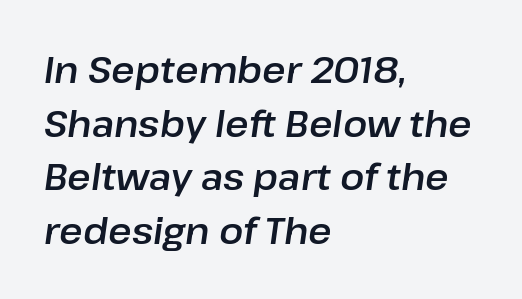
Standard letterfit; no display-style spreading of the glyphs. Is there much room between lines? A standard amount, neither cramped nor airy. Is the type slanted? Yes — the strokes lean at a clear angle. The specimen omits any rule beneath the text block's lines.
